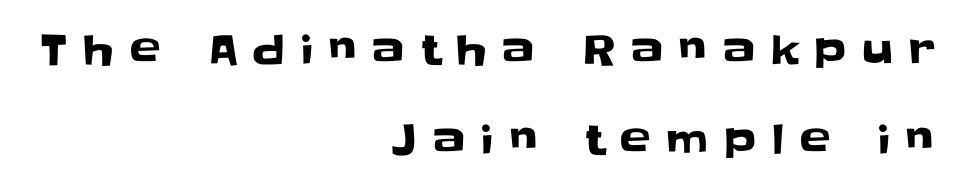
Ascenders rise straight up at ninety degrees. Quick note: underline off. The paragraph shown leans on its right margin. The line-height multiplier appears high, well above default. You can tell from the bare stems that sans-serif type was used. Think of a printed novel: that variable character pitch is what you see here.
